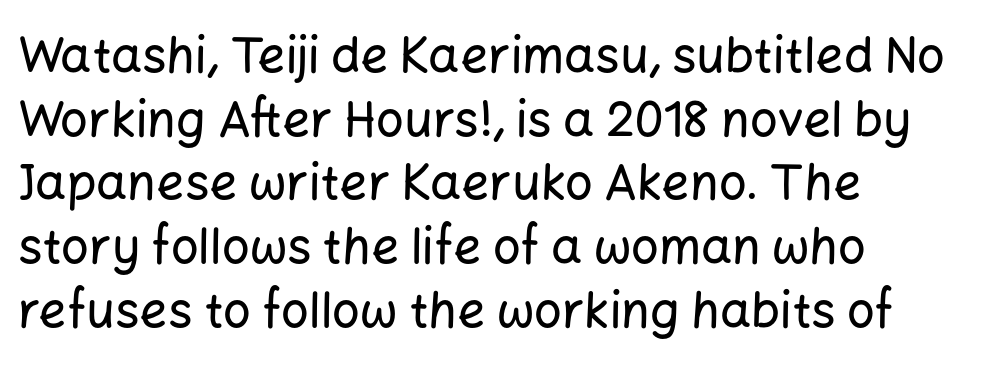
Q: Is the text italic (slanted)? A: No, it is upright.
Q: Is the typeface a serif or a sans-serif typeface? A: Sans-serif.
Q: Is the text underlined? A: No.
Q: How is the paragraph aligned? A: Left-aligned.
Q: Is the spacing between letters normal or unusually wide? A: Normal.
Q: Is the spacing between lines tight, normal or loose? A: Normal.
Q: Width (condensed, normal, or wide)? A: Normal.
Q: Stroke contrast? A: Low.
Q: x-height? A: Medium.
Q: Monospaced? A: No.
